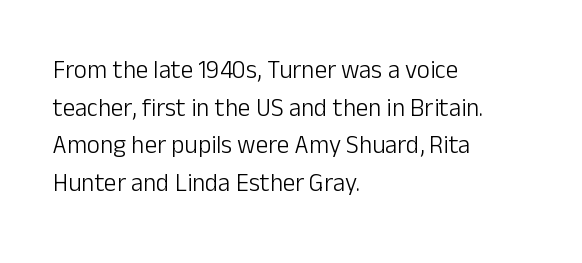
{"italic": "no", "bold": "no", "underline": "no", "align": "left", "line_spacing": "normal", "line_spacing_ratio": 1.51, "letter_spacing": "normal", "letter_spacing_em": 0.0, "glyph_px": 25}
